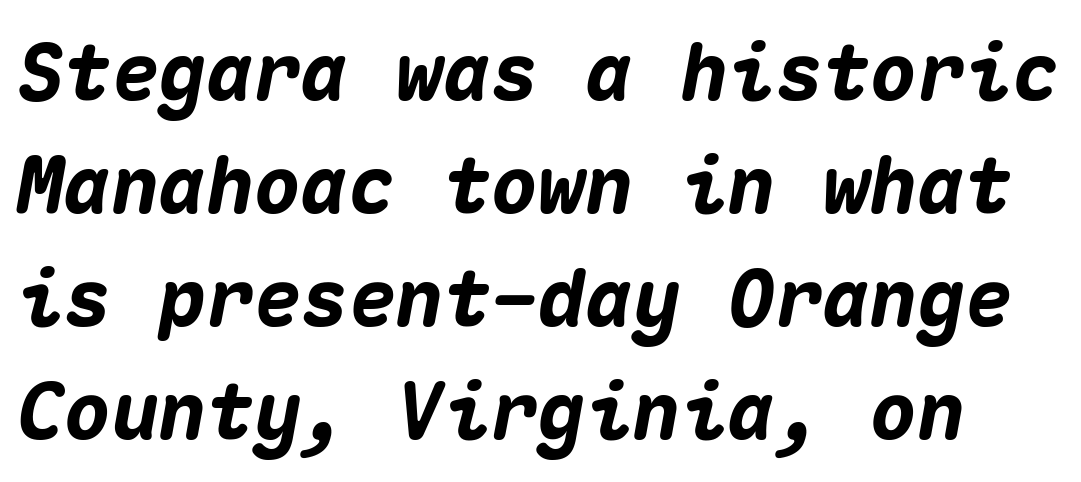
{"italic": "yes", "lean": "right", "slant_degrees": 10, "bold": "yes", "weight": "heavy", "width": "normal", "stroke_contrast": "medium", "x_height": "medium", "monospaced": "yes", "underline": "no", "line_spacing": "normal", "line_spacing_ratio": 1.43, "letter_spacing": "normal", "letter_spacing_em": 0.0, "glyph_px": 79}
